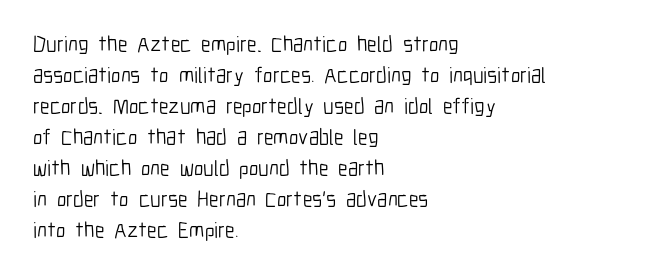
{"italic": "no", "bold": "no", "underline": "no", "align": "left", "line_spacing": "normal", "line_spacing_ratio": 1.41, "letter_spacing": "normal", "letter_spacing_em": 0.0, "glyph_px": 22}
